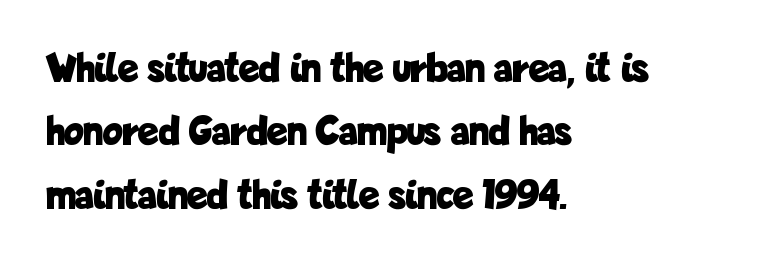
{"serif": "no", "italic": "no", "bold": "yes", "weight": "bold", "width": "condensed", "stroke_contrast": "low", "x_height": "medium", "monospaced": "no", "underline": "no", "align": "left", "line_spacing": "normal", "line_spacing_ratio": 1.51, "letter_spacing": "normal", "letter_spacing_em": 0.0, "glyph_px": 42}
